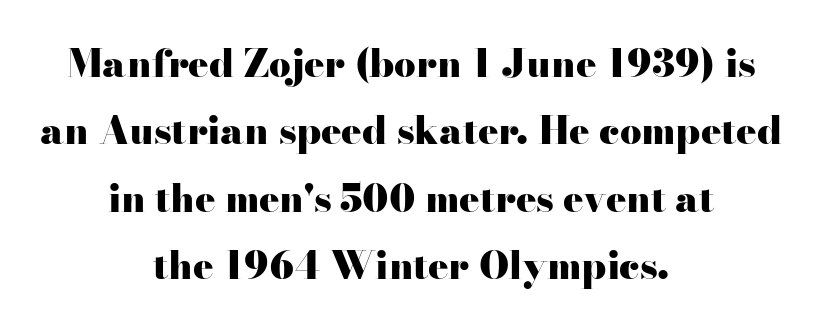
{"serif": "yes", "italic": "no", "bold": "yes", "weight": "heavy", "width": "wide", "stroke_contrast": "high", "x_height": "small", "monospaced": "no", "underline": "no", "align": "center", "line_spacing_ratio": 1.77, "letter_spacing": "normal", "letter_spacing_em": 0.0, "glyph_px": 38}
